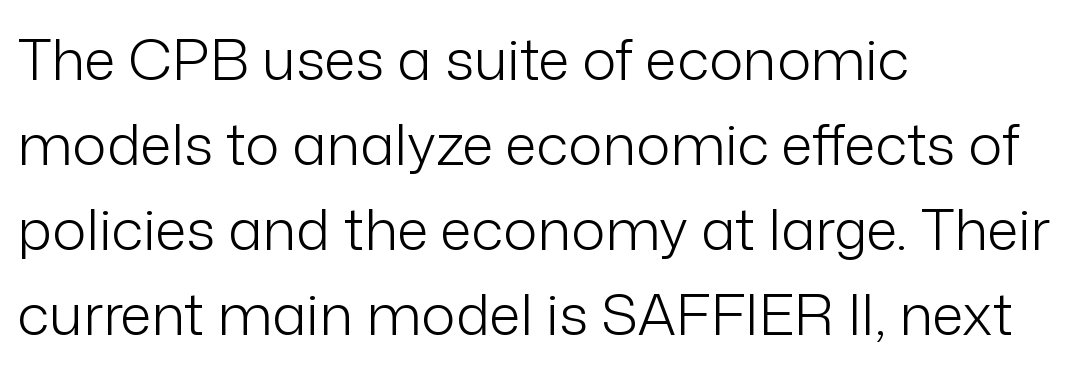
{"serif": "no", "italic": "no", "bold": "no", "weight": "light", "width": "normal", "stroke_contrast": "low", "x_height": "medium", "monospaced": "no", "underline": "no", "align": "left", "line_spacing": "normal", "line_spacing_ratio": 1.49, "letter_spacing": "normal", "letter_spacing_em": 0.0, "glyph_px": 57}
